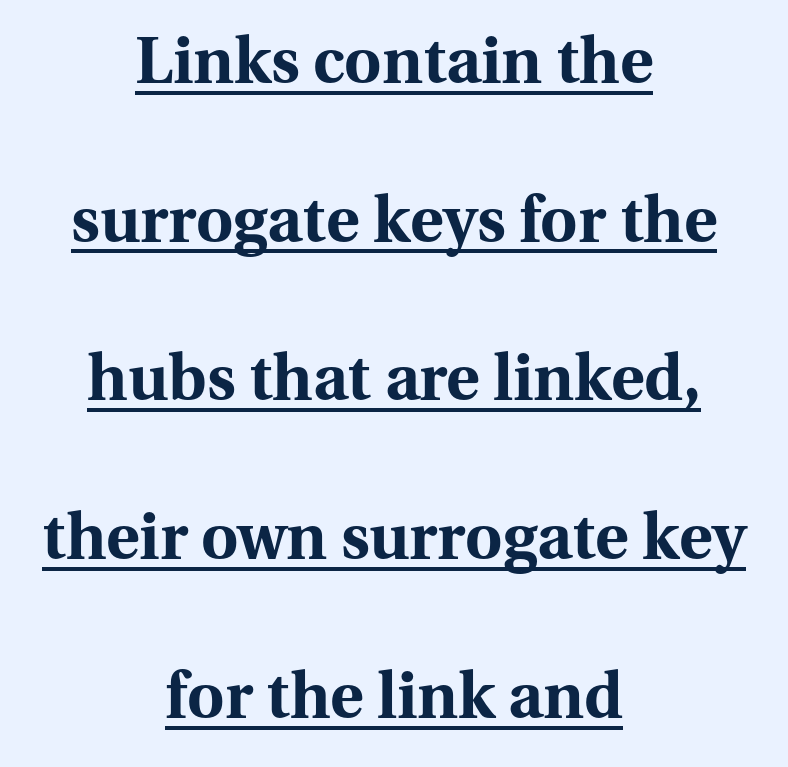
The image shows 64 px bold serif type, upright; set centered, loose line spacing (2.48x), normal letter spacing, underlined; medium stroke contrast and a medium x-height.
